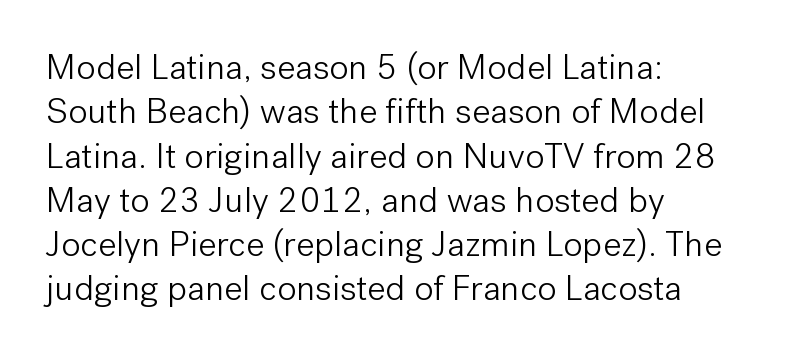
Q: Is the text bold? A: No.
Q: Is the text italic (slanted)? A: No, it is upright.
Q: Is the typeface a serif or a sans-serif typeface? A: Sans-serif.
Q: Is the text underlined? A: No.
Q: How is the paragraph aligned? A: Left-aligned.
Q: Is the spacing between letters normal or unusually wide? A: Normal.
Q: Width (condensed, normal, or wide)? A: Normal.
Q: Stroke contrast? A: Low.
Q: x-height? A: Medium.
Q: Monospaced? A: No.
